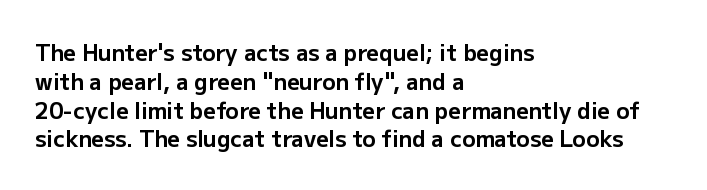
The image shows 22 px bold type, upright; set left-aligned, normal line spacing (1.31x), normal letter spacing, not underlined.
